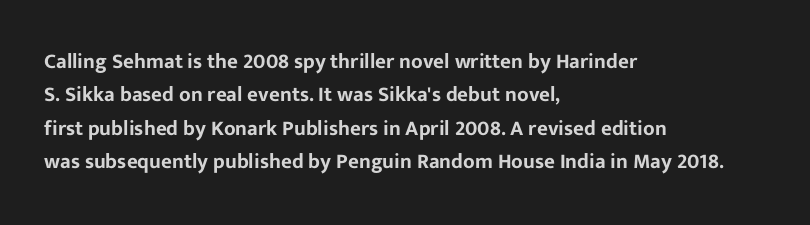
{"italic": "no", "underline": "no", "align": "left", "line_spacing": "normal", "line_spacing_ratio": 1.59, "letter_spacing": "normal", "letter_spacing_em": 0.0, "glyph_px": 21}
